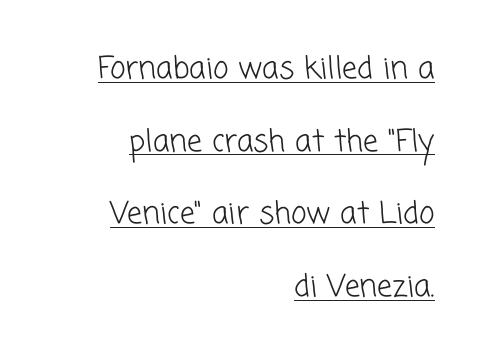
Typographically, this falls in the sans-serif category. The specimen includes a rule beneath the text block's lines. Unbolded letterforms with no extra heft. Does extra space separate the letters? No, they use regular spacing. In terms of leading, this rendering errs on the spacious side.
